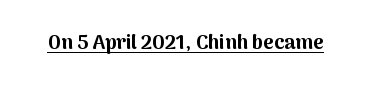
The image shows 20 px bold type, upright; set normal letter spacing, underlined.
